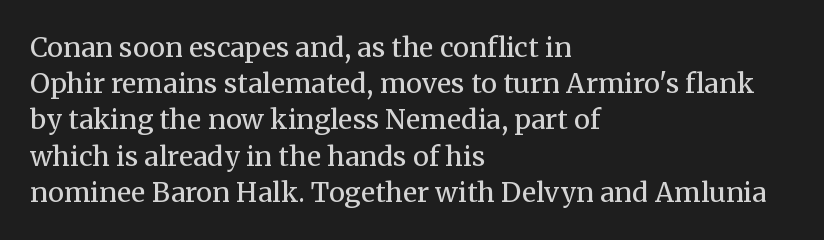
{"italic": "no", "bold": "no", "underline": "no", "align": "left", "line_spacing": "normal", "line_spacing_ratio": 1.34, "letter_spacing": "normal", "letter_spacing_em": 0.0, "glyph_px": 27}
